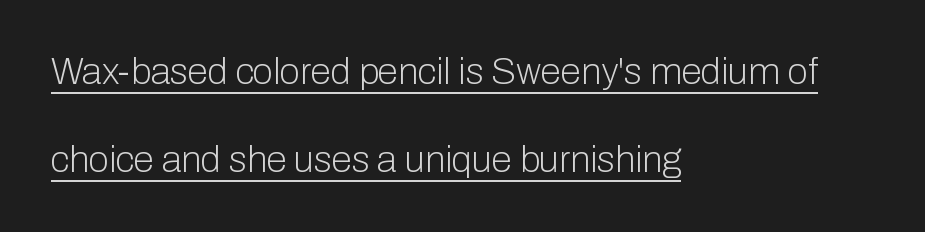
The image shows 37 px light sans-serif type, upright; set left-aligned, loose line spacing (2.38x), normal letter spacing, underlined; low stroke contrast and a medium x-height.
